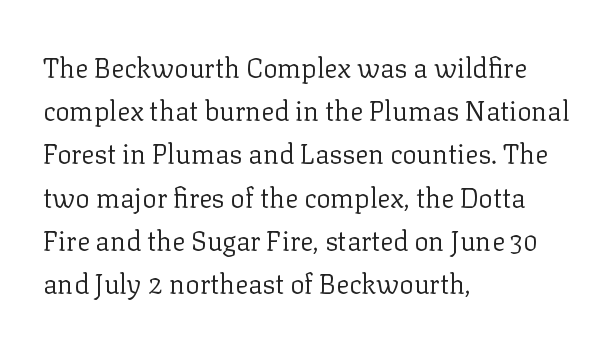
Posture: straight, roman, zero tilt. Notice how descenders clear the ascenders below comfortably — that's standard leading. Visually the block forms a straight wall on the left and a jagged coastline on the right. Descenders hang freely into open space. The type is set solid horizontally, with unmodified tracking. Heft: none added — not bold.
